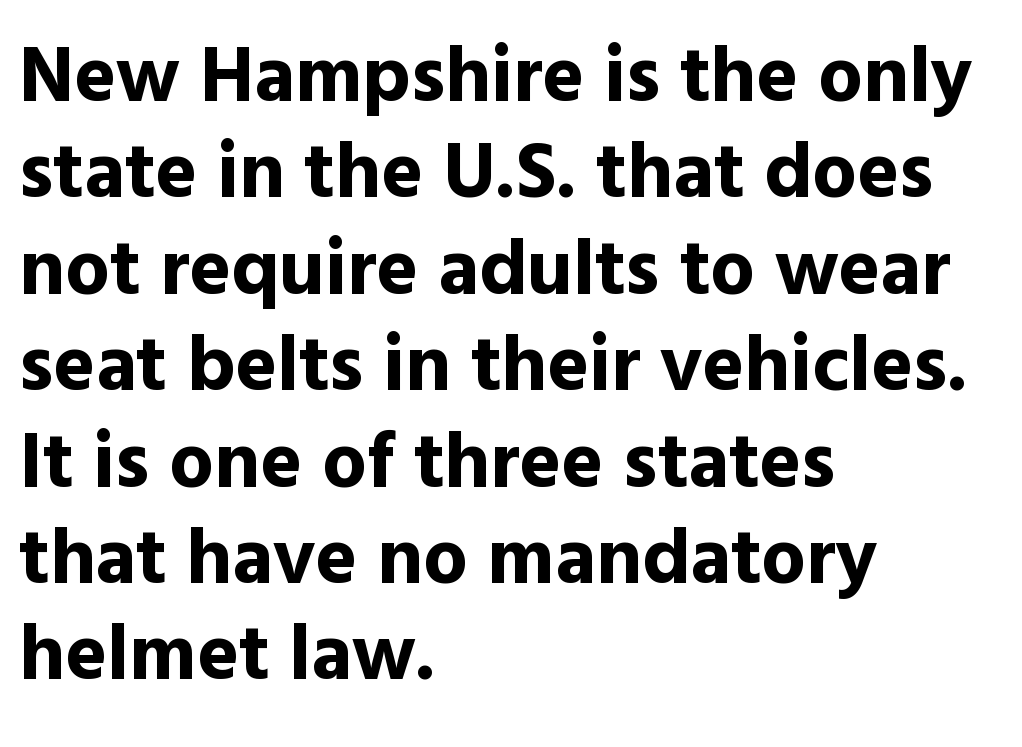
Notice how thick the strokes are: this is what a full bold looks like. A student would call this left alignment; a typographer would say flush left, rag right. The font's upright variant was chosen for this text. The passage shown is typed in a proportional face where columns would drift.
